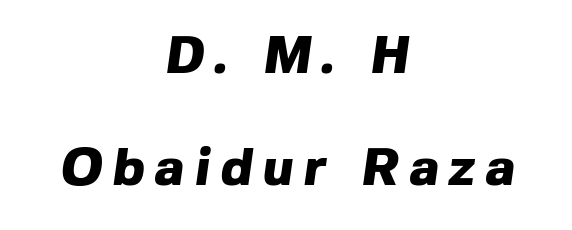
{"serif": "no", "bold": "yes", "weight": "heavy", "width": "normal", "x_height": "medium", "monospaced": "no", "underline": "no", "align": "center", "line_spacing": "loose", "line_spacing_ratio": 2.16, "letter_spacing": "wide", "letter_spacing_em": 0.2, "glyph_px": 52}
